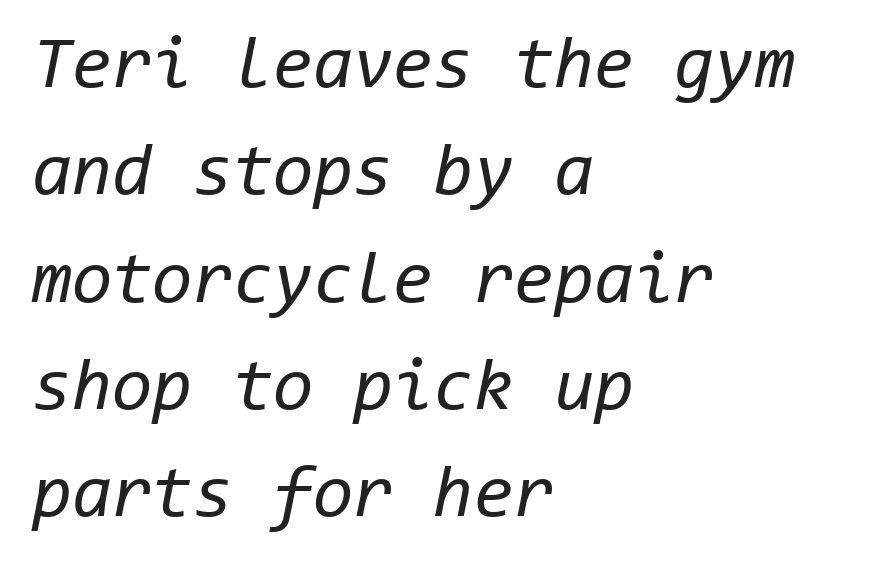
The font is comparable to plain body text, perhaps lighter. Vertical spacing — default. The paragraph shown leans on its left margin. Has an underline been added? It has not. You could count columns in this text — the font is strictly monospaced.
